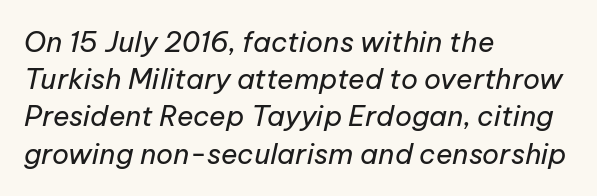
The letters look calm and open, with moderate or lighter stems. Quick note: italic. Beneath every word, the page is bare. Think of a printed novel: that variable character pitch is what you see here.
